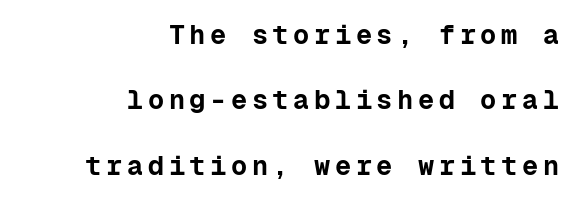
Q: Is the text bold? A: Yes.
Q: Is the text italic (slanted)? A: No, it is upright.
Q: Is the text underlined? A: No.
Q: How is the paragraph aligned? A: Right-aligned.
Q: Is the spacing between lines tight, normal or loose? A: Loose.
